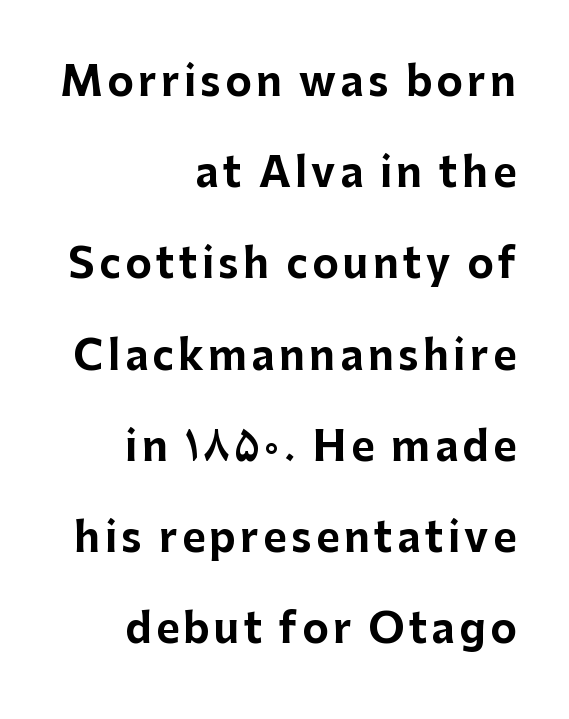
The image shows 40 px bold sans-serif type, upright; set right-aligned, loose line spacing (2.28x), not underlined; low stroke contrast and a medium x-height.
